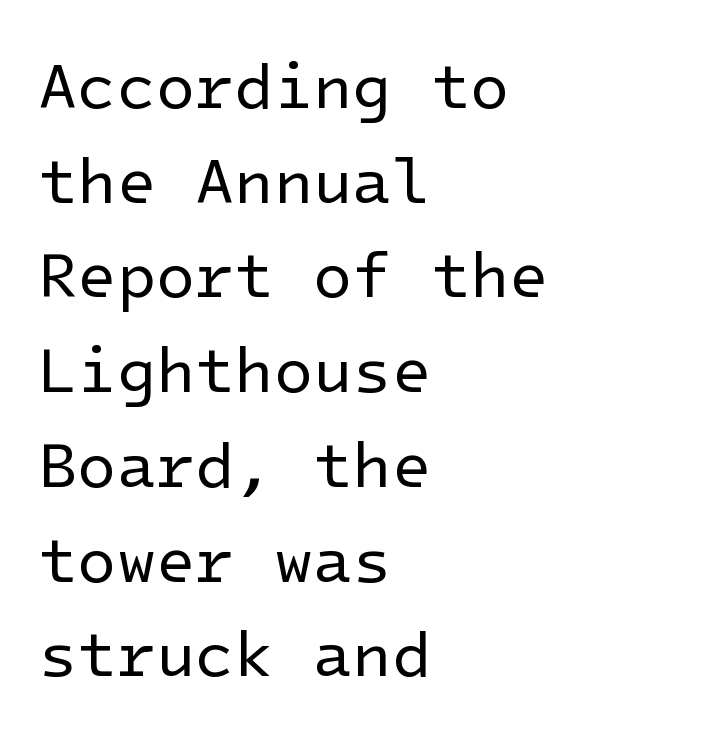
Q: Is the text bold? A: No.
Q: Is the text italic (slanted)? A: No, it is upright.
Q: Is the typeface a serif or a sans-serif typeface? A: Sans-serif.
Q: Is the text underlined? A: No.
Q: How is the paragraph aligned? A: Left-aligned.
Q: Is the spacing between letters normal or unusually wide? A: Normal.
Q: Is the spacing between lines tight, normal or loose? A: Normal.
Q: Width (condensed, normal, or wide)? A: Normal.
Q: Stroke contrast? A: Low.
Q: x-height? A: Medium.
